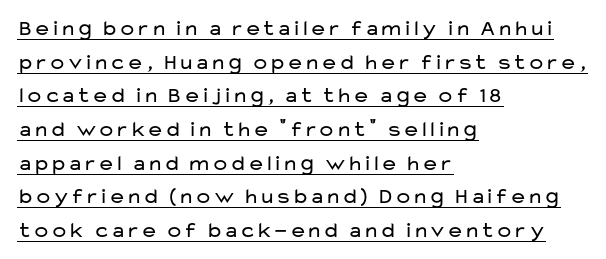
Q: Is the text bold? A: No.
Q: Is the text italic (slanted)? A: No, it is upright.
Q: Is the text underlined? A: Yes.
Q: How is the paragraph aligned? A: Left-aligned.
Q: Is the spacing between letters normal or unusually wide? A: Normal.
Q: Is the spacing between lines tight, normal or loose? A: Normal.
